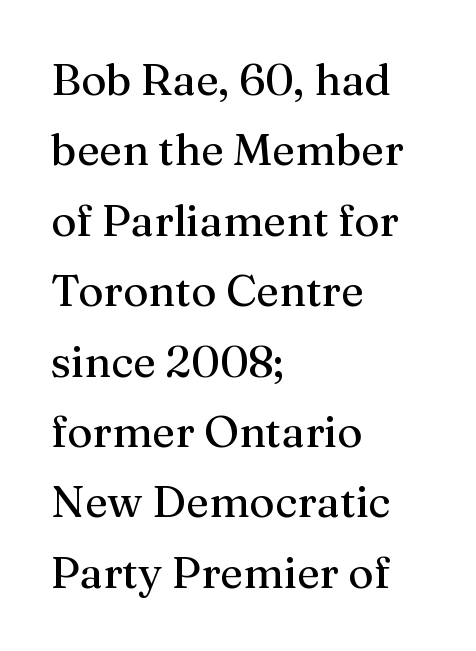
Q: Is the text bold? A: No.
Q: Is the text italic (slanted)? A: No, it is upright.
Q: Is the typeface a serif or a sans-serif typeface? A: Serif.
Q: Is the text underlined? A: No.
Q: How is the paragraph aligned? A: Left-aligned.
Q: Is the spacing between letters normal or unusually wide? A: Normal.
Q: Is the spacing between lines tight, normal or loose? A: Normal.
Q: Width (condensed, normal, or wide)? A: Normal.
Q: Stroke contrast? A: Medium.
Q: x-height? A: Medium.
Q: Monospaced? A: No.
